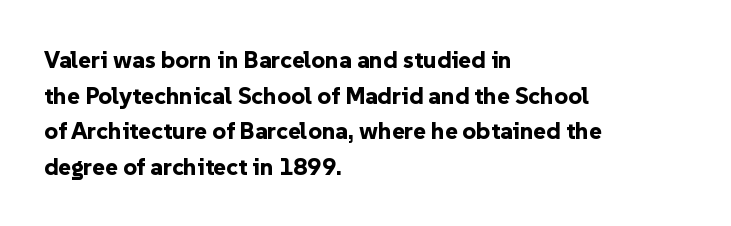
The image shows 24 px bold type, upright; set left-aligned, normal line spacing (1.48x), normal letter spacing, not underlined.
